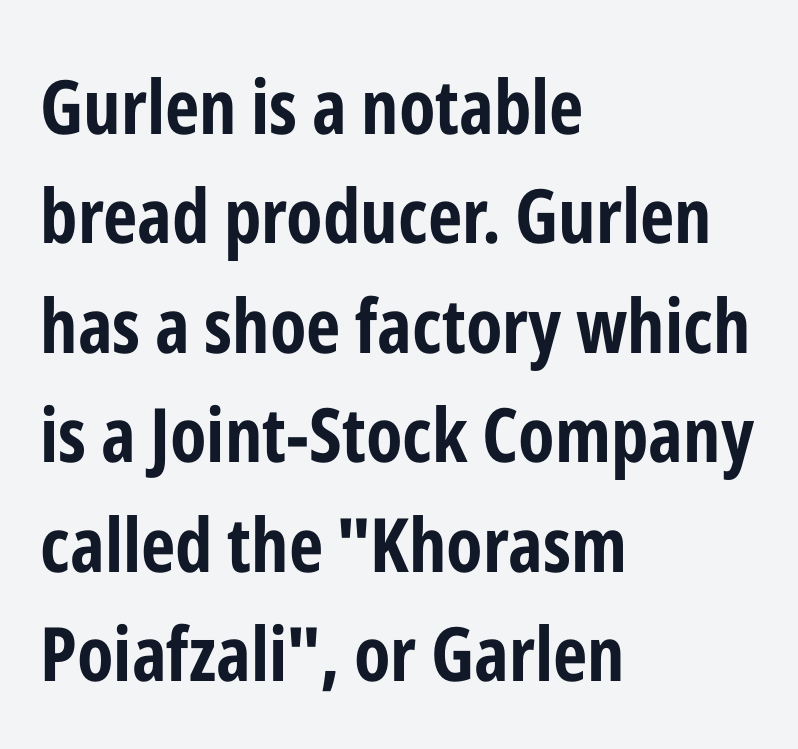
Q: Is the text bold? A: Yes.
Q: Is the text italic (slanted)? A: No, it is upright.
Q: Is the typeface a serif or a sans-serif typeface? A: Sans-serif.
Q: Is the text underlined? A: No.
Q: How is the paragraph aligned? A: Left-aligned.
Q: Is the spacing between letters normal or unusually wide? A: Normal.
Q: Is the spacing between lines tight, normal or loose? A: Normal.
Q: Width (condensed, normal, or wide)? A: Condensed.
Q: Stroke contrast? A: Low.
Q: x-height? A: Medium.
Q: Monospaced? A: No.
